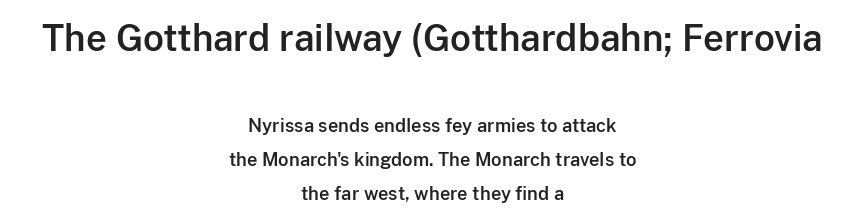
A centered setting, common on invitations and titles, is used for this passage. Is the lower block the larger one? No — the upper block carries the bigger type. Airy leading. Does extra space separate the letters? No, they use regular spacing.
